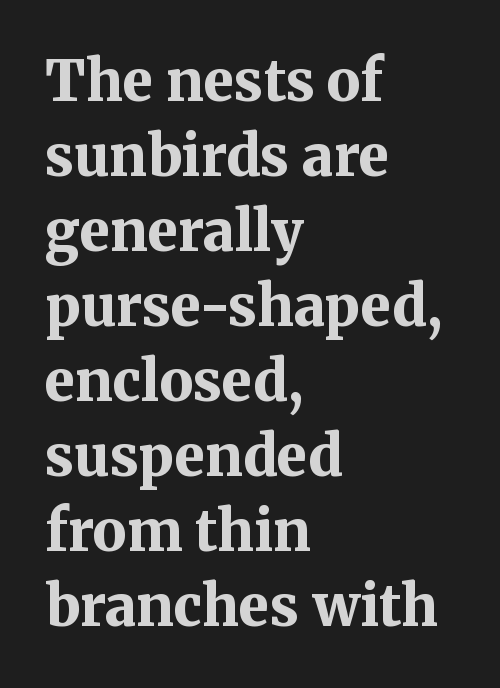
Q: Is the text bold? A: Yes.
Q: Is the text italic (slanted)? A: No, it is upright.
Q: Is the typeface a serif or a sans-serif typeface? A: Serif.
Q: Is the text underlined? A: No.
Q: How is the paragraph aligned? A: Left-aligned.
Q: Is the spacing between letters normal or unusually wide? A: Normal.
Q: Is the spacing between lines tight, normal or loose? A: Normal.
Q: Width (condensed, normal, or wide)? A: Normal.
Q: Stroke contrast? A: Medium.
Q: x-height? A: Medium.
Q: Monospaced? A: No.
